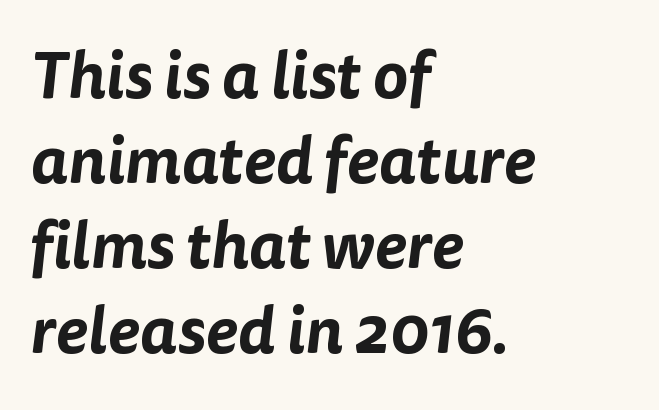
{"serif": "no", "width": "normal", "stroke_contrast": "low", "x_height": "medium", "monospaced": "no", "underline": "no", "align": "left", "line_spacing": "normal", "line_spacing_ratio": 1.29, "letter_spacing": "normal", "letter_spacing_em": 0.0, "glyph_px": 66}
